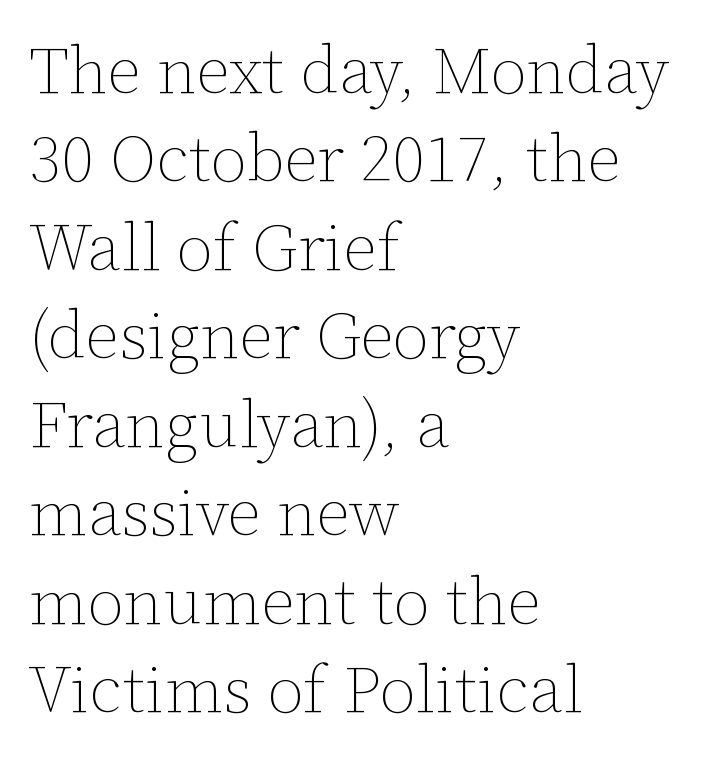
The image shows 66 px thin type, upright; set left-aligned, normal line spacing (1.34x), normal letter spacing, not underlined; low stroke contrast and a medium x-height.
